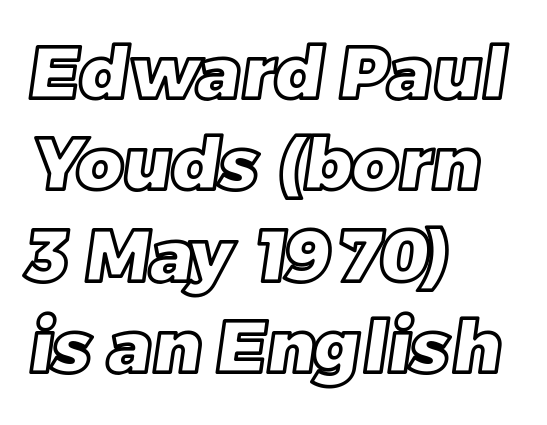
The image shows 72 px text type; set left-aligned, normal line spacing (1.27x), normal letter spacing, not underlined; a large x-height.
